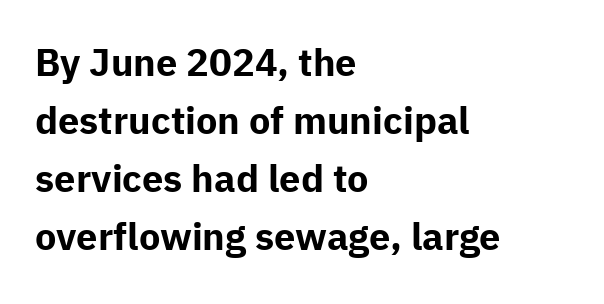
The image shows 38 px bold sans-serif type, upright; set left-aligned, normal line spacing (1.53x), normal letter spacing, not underlined; low stroke contrast and a medium x-height.
